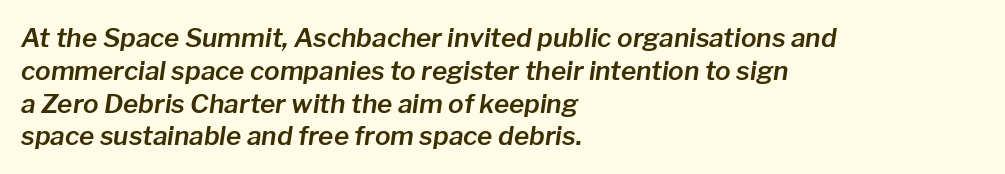
These lines sit exactly where default settings would place them. The strip under each line holds only bare page. Each word holds together tightly as a unit, with standard inter-letter gaps. Style check: oblique.
